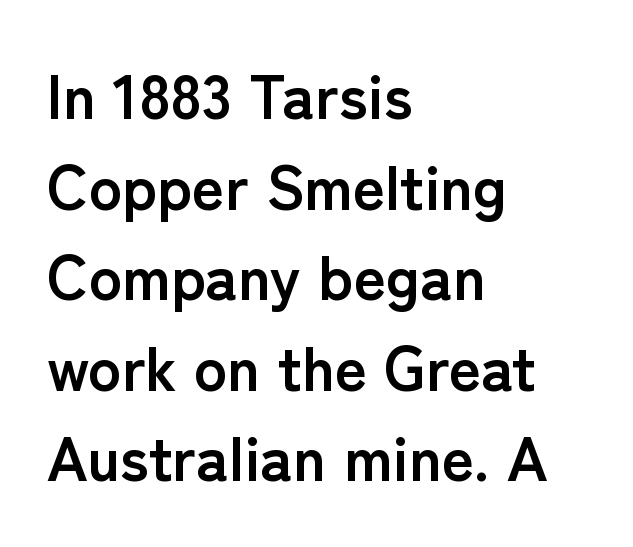
Q: Is the text bold? A: Yes.
Q: Is the text italic (slanted)? A: No, it is upright.
Q: Is the typeface a serif or a sans-serif typeface? A: Sans-serif.
Q: Is the text underlined? A: No.
Q: How is the paragraph aligned? A: Left-aligned.
Q: Is the spacing between letters normal or unusually wide? A: Normal.
Q: Is the spacing between lines tight, normal or loose? A: Normal.
Q: Width (condensed, normal, or wide)? A: Normal.
Q: Stroke contrast? A: Low.
Q: x-height? A: Medium.
Q: Monospaced? A: No.
